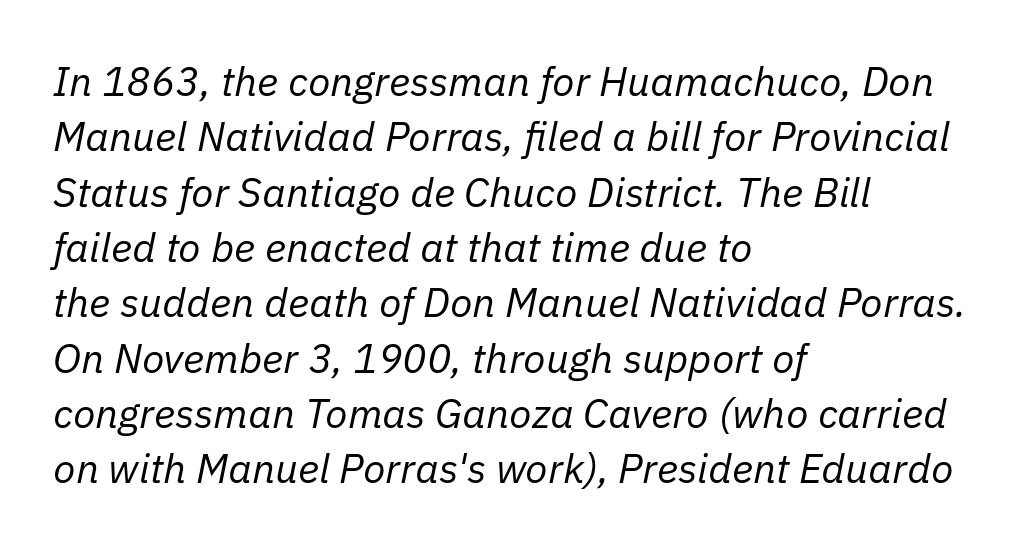
The image shows 41 px regular-weight type, italic (leaning right); set left-aligned, normal line spacing (1.35x), normal letter spacing, not underlined; low stroke contrast and a medium x-height.
